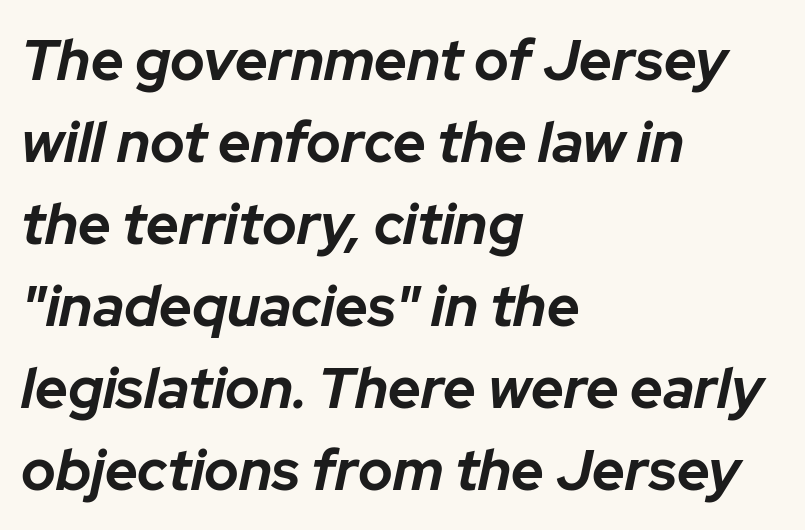
Q: Is the text bold? A: Yes.
Q: Is the text italic (slanted)? A: Yes, it leans right by about 12 degrees.
Q: Is the text underlined? A: No.
Q: How is the paragraph aligned? A: Left-aligned.
Q: Is the spacing between letters normal or unusually wide? A: Normal.
Q: Is the spacing between lines tight, normal or loose? A: Normal.
Q: Width (condensed, normal, or wide)? A: Normal.
Q: Stroke contrast? A: Low.
Q: x-height? A: Medium.
Q: Monospaced? A: No.
